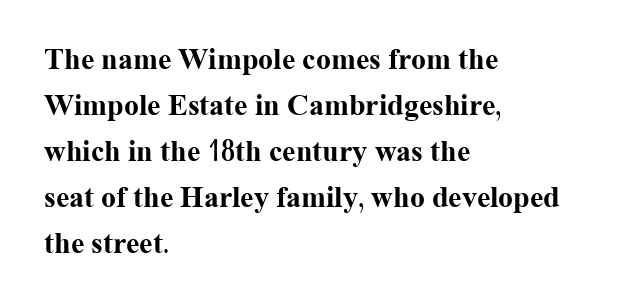
A typesetter would mark this as roman, not italic. The font is running at its bold setting. How would I describe the line gaps? Plain and ordinary. Character widths vary here, with narrow letters taking less room than wide ones. Serif or sans? Serif — the stroke terminals have little feet.
